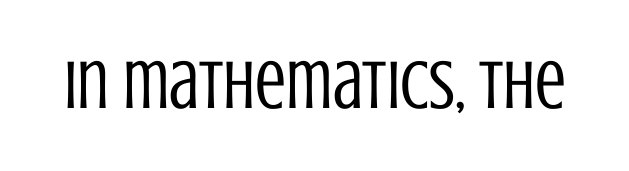
{"serif": "no", "italic": "no", "bold": "no", "weight": "regular", "width": "condensed", "stroke_contrast": "low", "x_height": "large", "monospaced": "no", "underline": "no", "letter_spacing": "normal", "letter_spacing_em": 0.0, "glyph_px": 69}
